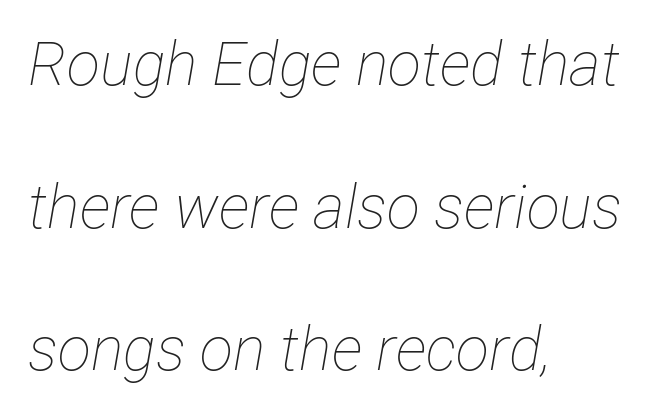
The image shows 61 px thin, condensed type, italic (leaning right); set left-aligned, loose line spacing (2.34x), normal letter spacing, not underlined; low stroke contrast and a medium x-height.
